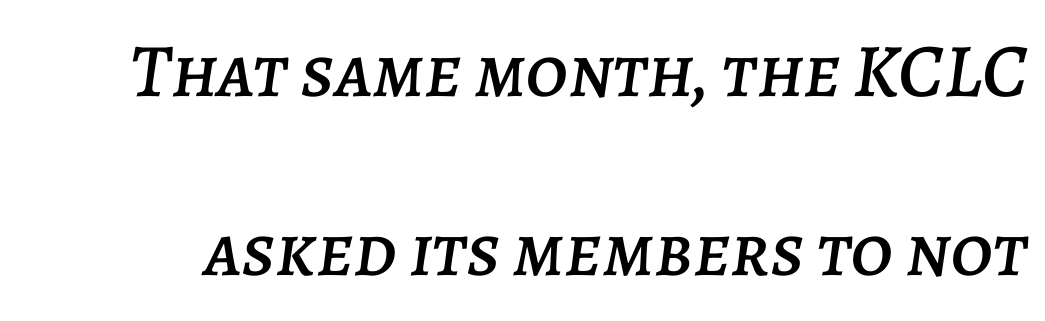
{"italic": "yes", "lean": "right", "slant_degrees": 7, "width": "normal", "stroke_contrast": "low", "x_height": "large", "monospaced": "no", "underline": "no", "line_spacing": "loose", "line_spacing_ratio": 2.36, "letter_spacing": "normal", "letter_spacing_em": 0.0, "glyph_px": 76}
